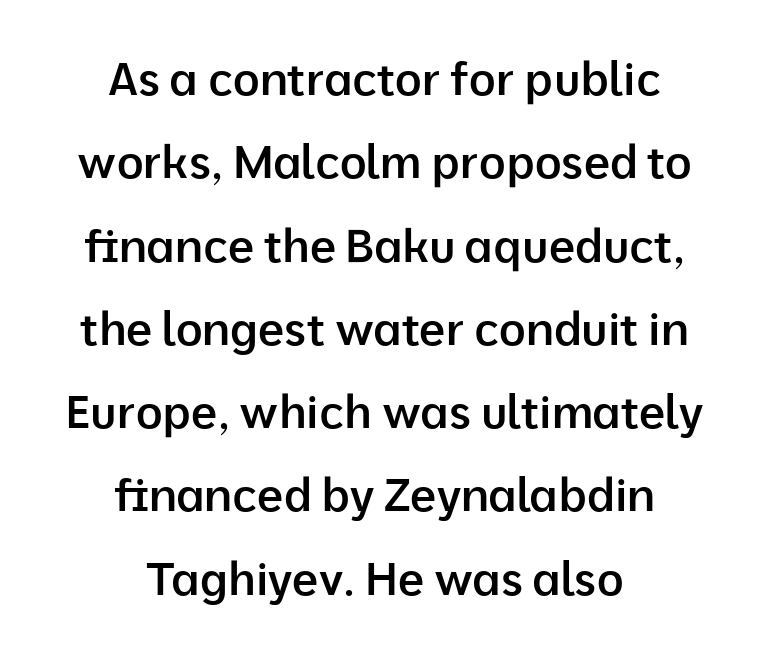
{"serif": "no", "italic": "no", "bold": "semi", "weight": "semibold", "width": "normal", "stroke_contrast": "low", "x_height": "medium", "monospaced": "no", "underline": "no", "align": "center", "line_spacing_ratio": 1.81, "letter_spacing": "normal", "letter_spacing_em": 0.0, "glyph_px": 46}
